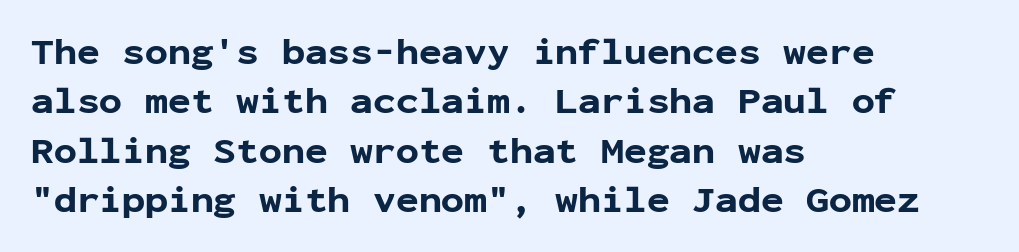
The image shows 38 px bold sans-serif type, upright, monospaced; set left-aligned, normal line spacing (1.3x), normal letter spacing, not underlined; low stroke contrast and a medium x-height.
